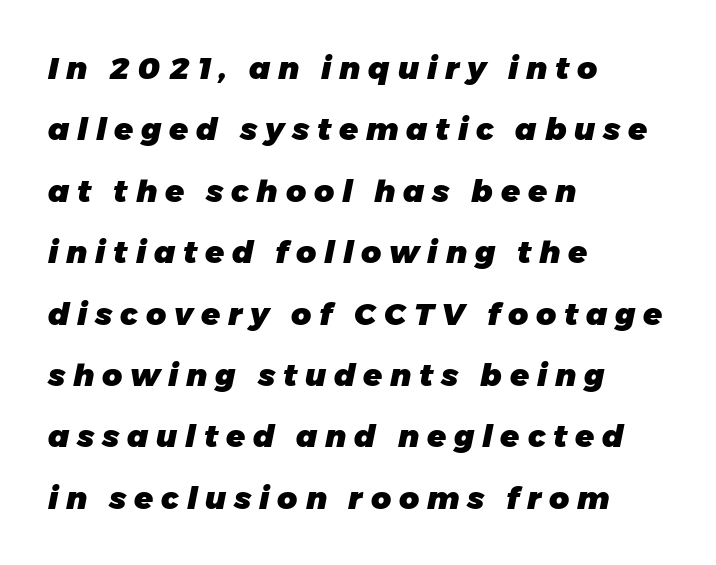
Q: Is the text bold? A: Yes.
Q: Is the text italic (slanted)? A: Yes, it leans right by about 11 degrees.
Q: Is the text underlined? A: No.
Q: How is the paragraph aligned? A: Left-aligned.
Q: Is the spacing between letters normal or unusually wide? A: Unusually wide.
Q: Is the spacing between lines tight, normal or loose? A: Loose.
Q: Width (condensed, normal, or wide)? A: Normal.
Q: Stroke contrast? A: Low.
Q: x-height? A: Medium.
Q: Monospaced? A: No.
